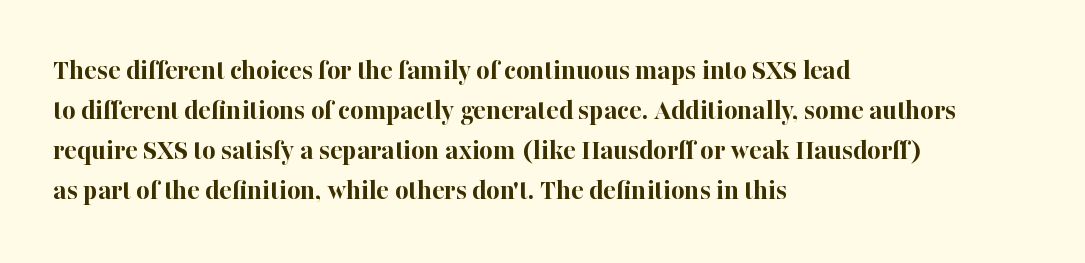
{"serif": "yes", "italic": "no", "bold": "yes", "weight": "bold", "width": "normal", "stroke_contrast": "high", "x_height": "medium", "monospaced": "no", "underline": "no", "align": "left", "line_spacing": "normal", "line_spacing_ratio": 1.38, "letter_spacing": "normal", "letter_spacing_em": 0.0, "glyph_px": 29}
